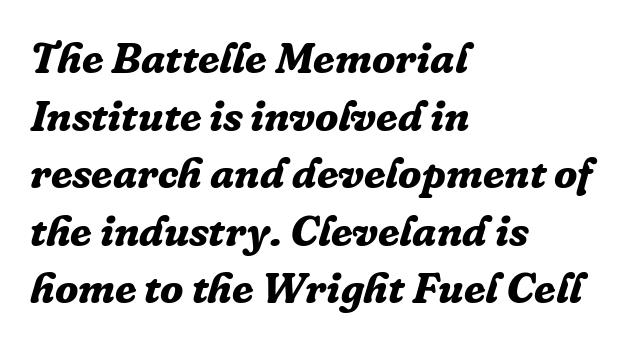
The image shows 43 px bold serif type, italic (leaning right); set left-aligned, normal line spacing (1.34x), normal letter spacing, not underlined; low stroke contrast and a medium x-height.
